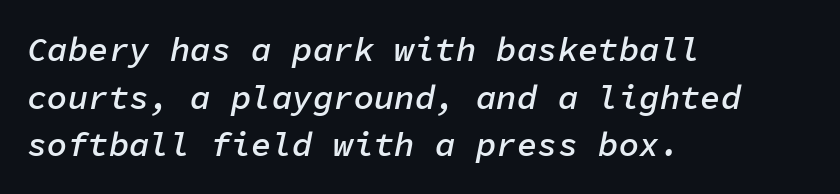
{"italic": "yes", "lean": "right", "slant_degrees": 11, "bold": "semi", "weight": "semibold", "width": "normal", "stroke_contrast": "low", "x_height": "medium", "monospaced": "yes", "underline": "no", "align": "left", "line_spacing": "normal", "line_spacing_ratio": 1.4, "letter_spacing": "normal", "letter_spacing_em": 0.0, "glyph_px": 34}
